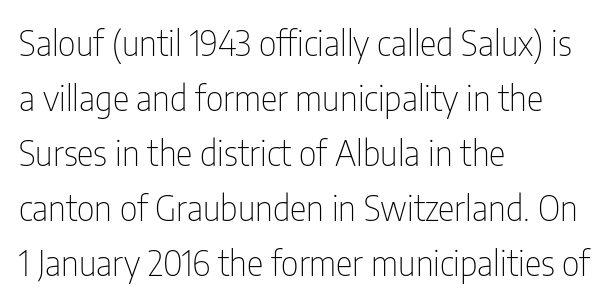
Letterform terminals end flat and unadorned throughout the passage. Any mark beneath the type? The region is blank. The rendering uses natural spacing where letterforms have individual widths. The gaps between neighbouring characters are ordinary and unremarkable.
